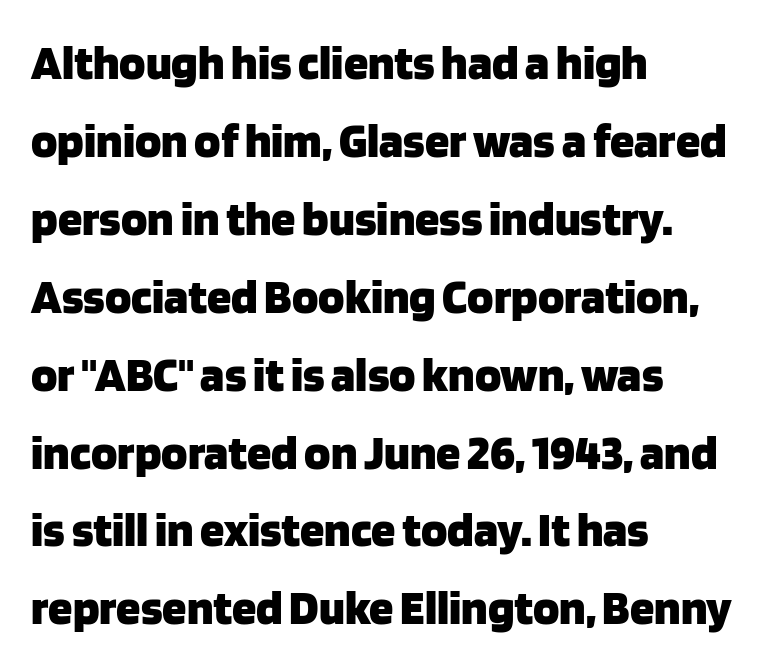
{"serif": "no", "italic": "no", "bold": "yes", "weight": "heavy", "width": "normal", "stroke_contrast": "low", "x_height": "large", "monospaced": "no", "underline": "no", "align": "left", "line_spacing": "normal", "line_spacing_ratio": 1.59, "letter_spacing": "normal", "letter_spacing_em": 0.0, "glyph_px": 49}
